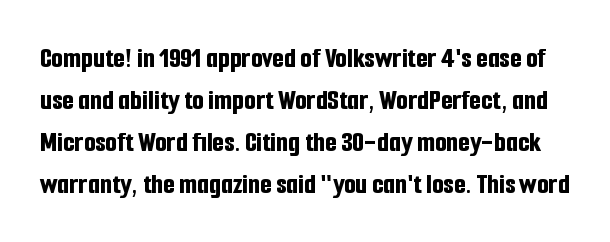
Unlike italic type, these characters show no tilt at all. Typesetter's note: full bold, strokes at maximum text heaviness. Do the characters align in a grid? No, the font is proportional. In terms of letterform style, serifs are entirely absent.
